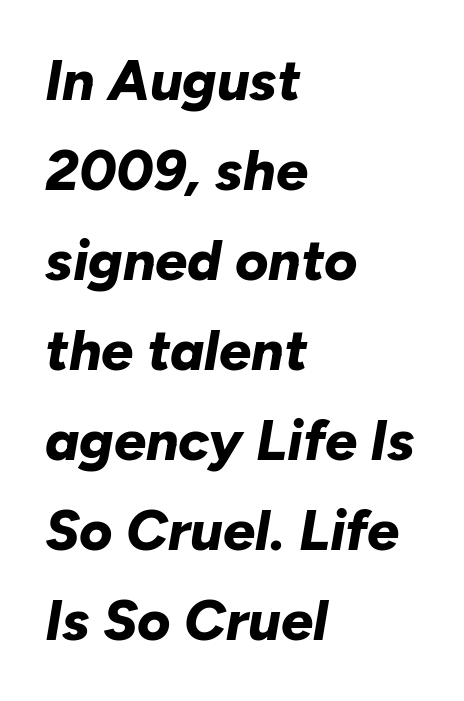
The image shows 57 px bold type, italic (leaning right); set left-aligned, normal line spacing (1.58x), normal letter spacing, not underlined; low stroke contrast and a medium x-height.
